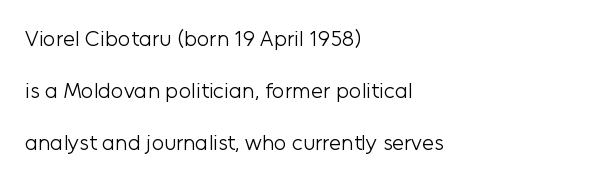
The image shows 22 px text type, upright; set left-aligned, loose line spacing (2.37x), normal letter spacing, not underlined.
